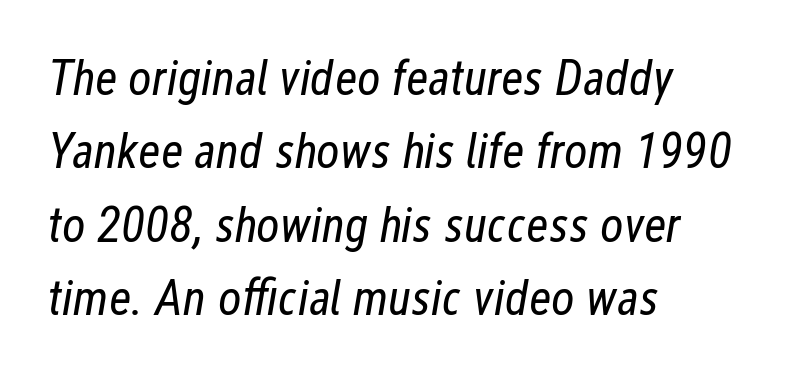
{"italic": "yes", "lean": "right", "slant_degrees": 12, "bold": "no", "weight": "regular", "width": "condensed", "stroke_contrast": "low", "x_height": "medium", "monospaced": "no", "underline": "no", "align": "left", "line_spacing": "normal", "line_spacing_ratio": 1.47, "letter_spacing": "normal", "letter_spacing_em": 0.0, "glyph_px": 50}
